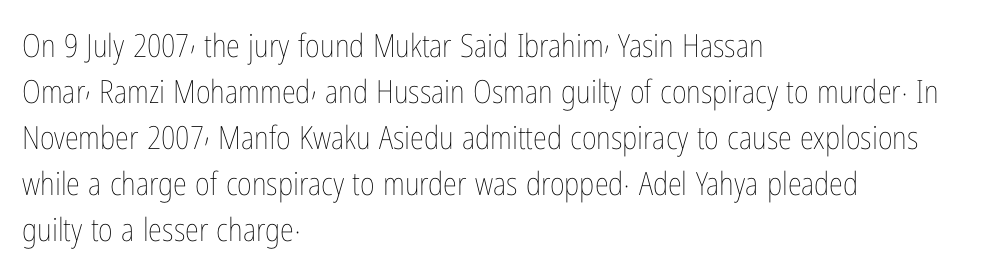
Character widths vary here, with narrow letters taking less room than wide ones. The rendering keeps characters at their native spacing. Rendered with straight, roman letterforms. Letters rest on an invisible, unmarked baseline.
